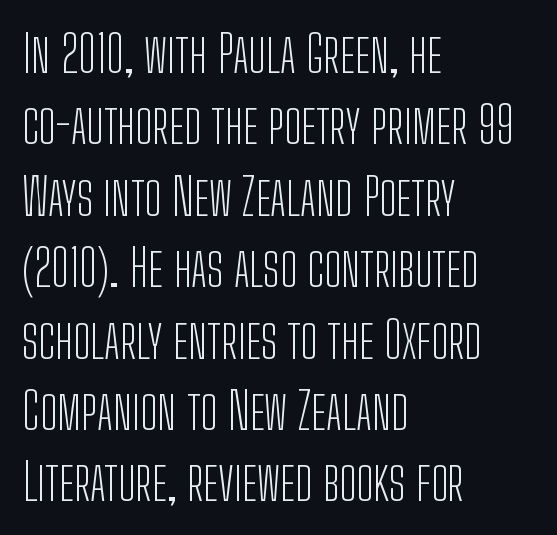
The image shows 51 px light, condensed sans-serif type, upright; set left-aligned, normal line spacing (1.4x), normal letter spacing, not underlined; low stroke contrast and a medium x-height.
